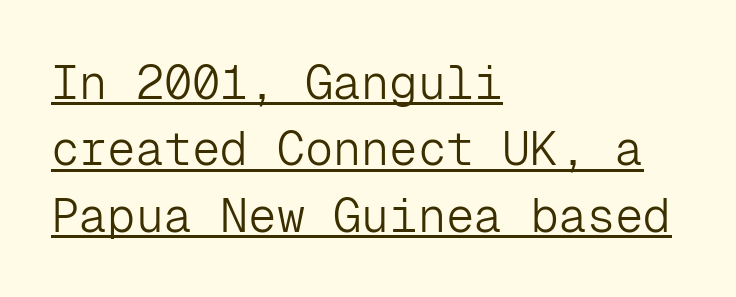
The image shows 47 px light sans-serif type, upright, monospaced; set left-aligned, normal line spacing (1.41x), normal letter spacing, underlined; low stroke contrast and a medium x-height.
